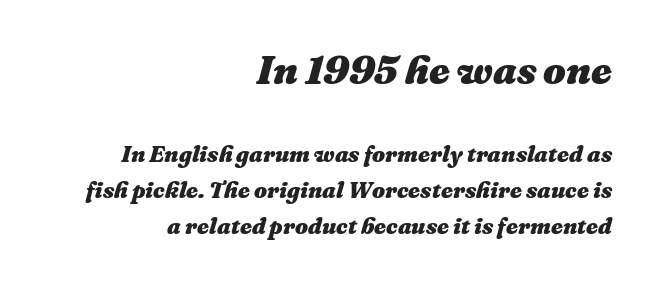
Q: Is the text bold? A: Yes.
Q: Is the text italic (slanted)? A: Yes, it leans right by about 16 degrees.
Q: Is the text underlined? A: No.
Q: How is the paragraph aligned? A: Right-aligned.
Q: Is the spacing between letters normal or unusually wide? A: Normal.
Q: Is the spacing between lines tight, normal or loose? A: Normal.
Q: Which block of text is set in a larger size, the first (top) or the second (bottom)? A: The first (top) one.
Q: Width (condensed, normal, or wide)? A: Normal.
Q: Stroke contrast? A: Medium.
Q: x-height? A: Medium.
Q: Monospaced? A: No.
